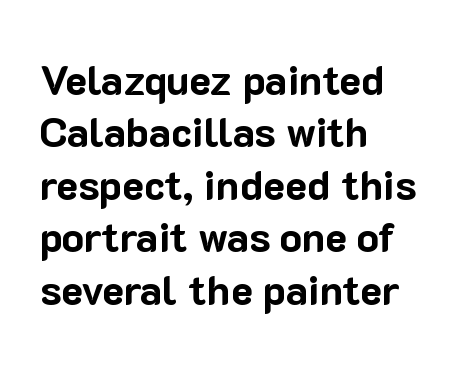
Observe the ordinary spacing: letters are neighbours, not strangers. Leading: standard. The passage shown is emphatically bold. When letters stand straight like this, we call the style roman or upright. The rendering uses natural spacing where letterforms have individual widths. Type without underlining.
